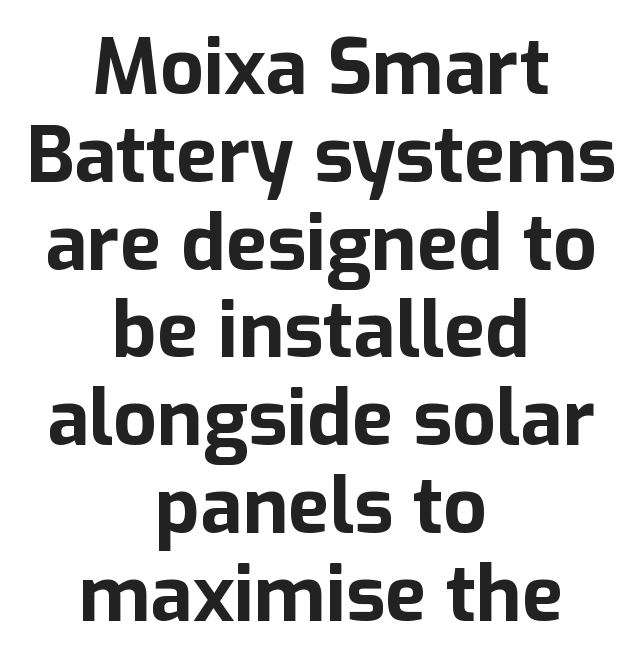
The image shows 77 px bold sans-serif type, upright; set centered, tight line spacing (1.14x), normal letter spacing, not underlined; low stroke contrast and a medium x-height.
